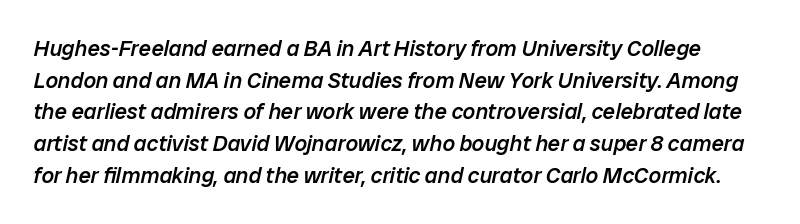
Q: Is the text bold? A: Semi-bold.
Q: Is the text italic (slanted)? A: Yes, it leans right by about 12 degrees.
Q: Is the text underlined? A: No.
Q: Is the spacing between letters normal or unusually wide? A: Normal.
Q: Is the spacing between lines tight, normal or loose? A: Normal.
